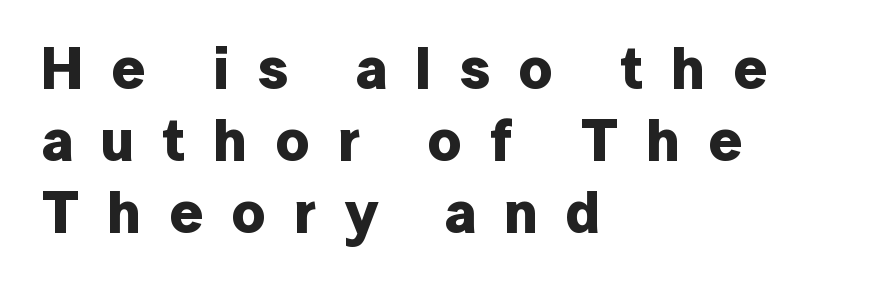
Q: Is the text bold? A: Yes.
Q: Is the text italic (slanted)? A: No, it is upright.
Q: Is the typeface a serif or a sans-serif typeface? A: Sans-serif.
Q: Is the text underlined? A: No.
Q: How is the paragraph aligned? A: Left-aligned.
Q: Is the spacing between letters normal or unusually wide? A: Unusually wide.
Q: Width (condensed, normal, or wide)? A: Normal.
Q: Stroke contrast? A: Low.
Q: x-height? A: Medium.
Q: Monospaced? A: No.
